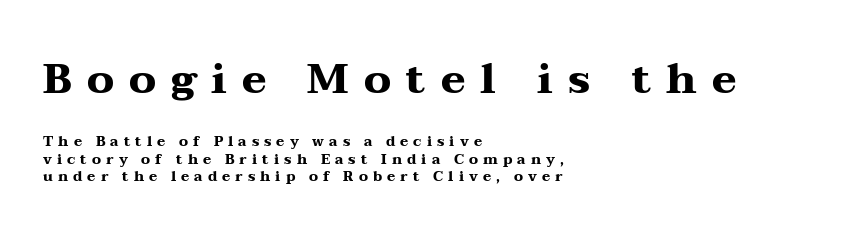
Is this a sans? No — the strokes have serifs. Summary of vertical rhythm: regular, with standard interline spacing. These lines stack with their left ends in a neat column. The rendering uses natural spacing where letterforms have individual widths. Quick note: not italic, upright.
